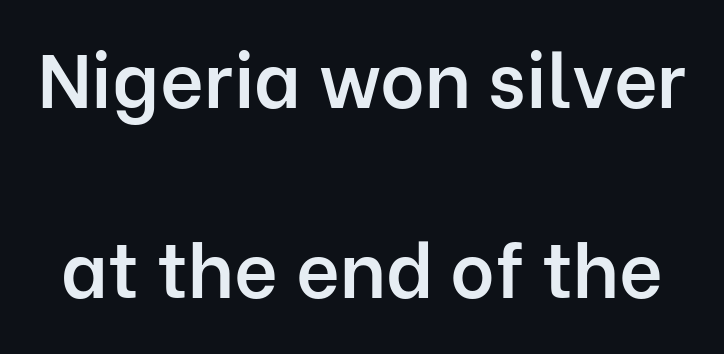
{"serif": "no", "italic": "no", "bold": "semi", "weight": "semibold", "width": "normal", "stroke_contrast": "low", "x_height": "medium", "monospaced": "no", "underline": "no", "line_spacing": "loose", "line_spacing_ratio": 2.5, "letter_spacing": "normal", "letter_spacing_em": 0.0, "glyph_px": 76}
